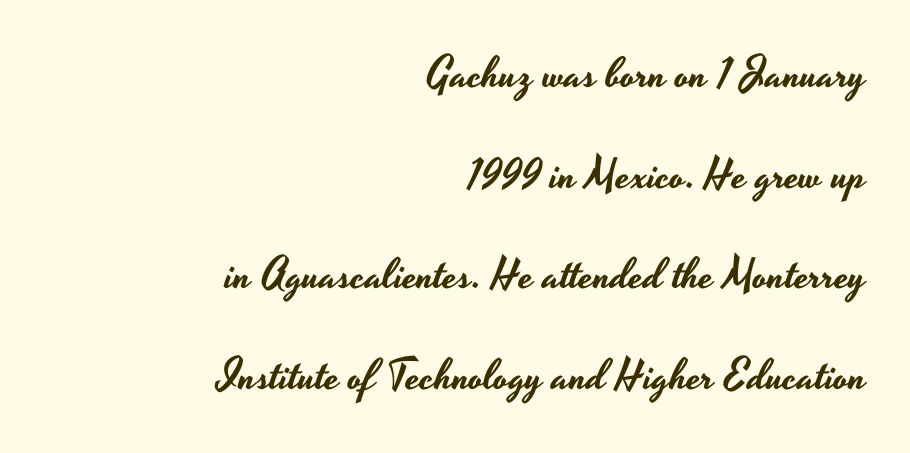
The image shows 43 px wide sans-serif type; set right-aligned, loose line spacing (2.34x), normal letter spacing, not underlined; low stroke contrast and a small x-height.
